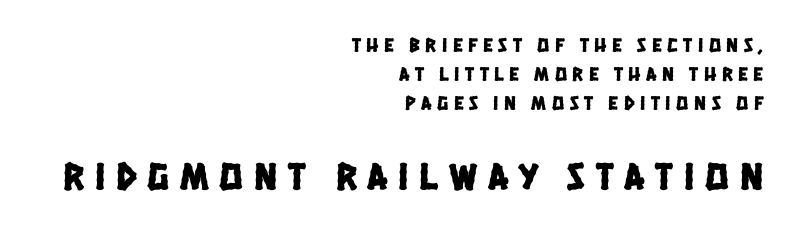
The image shows 39 px condensed sans-serif type; set right-aligned, normal line spacing (1.44x), unusually wide letter spacing (+0.28 em), not underlined; the second (bottom) block is 1.95x larger; low stroke contrast and a large x-height.
